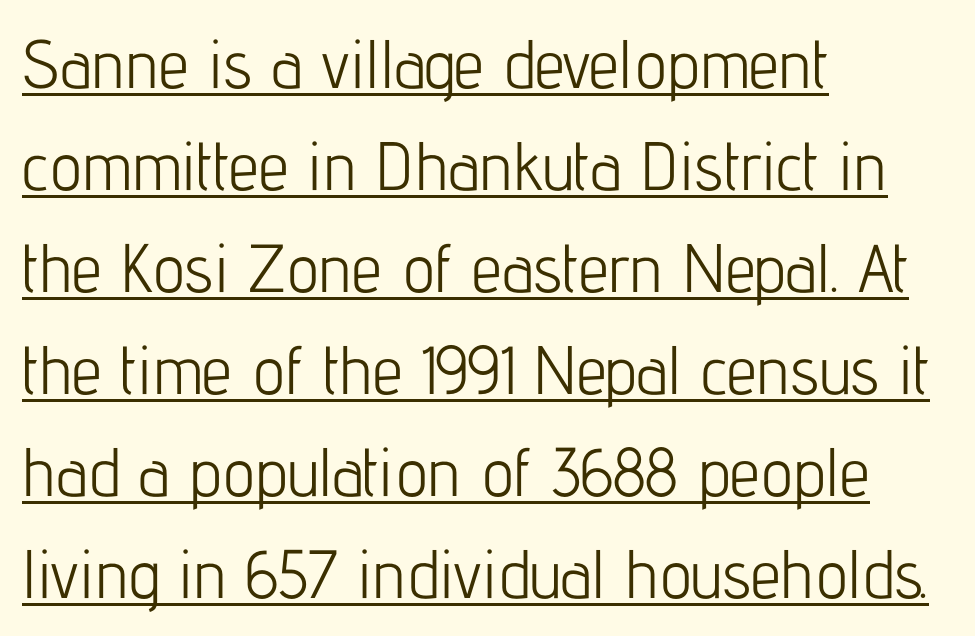
Q: Is the text bold? A: No.
Q: Is the text italic (slanted)? A: No, it is upright.
Q: Is the typeface a serif or a sans-serif typeface? A: Sans-serif.
Q: Is the text underlined? A: Yes.
Q: How is the paragraph aligned? A: Left-aligned.
Q: Is the spacing between letters normal or unusually wide? A: Normal.
Q: Is the spacing between lines tight, normal or loose? A: Normal.
Q: Width (condensed, normal, or wide)? A: Condensed.
Q: Stroke contrast? A: Low.
Q: x-height? A: Medium.
Q: Monospaced? A: No.
